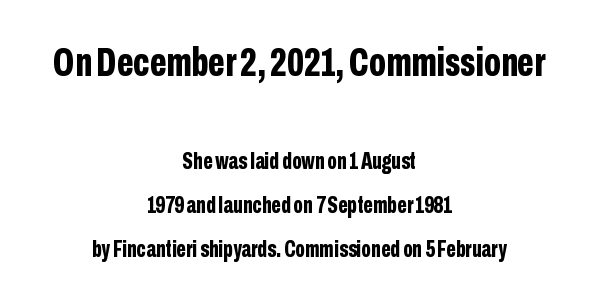
The image shows 40 px bold, condensed sans-serif type, upright; set centered, loose line spacing (1.91x), normal letter spacing, not underlined; the first (top) block is 1.74x larger; low stroke contrast and a medium x-height.
